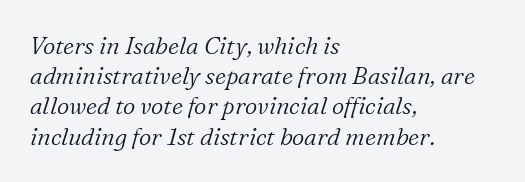
Q: Is the text bold? A: No.
Q: Is the text italic (slanted)? A: Yes, it leans right by about 16 degrees.
Q: Is the text underlined? A: No.
Q: How is the paragraph aligned? A: Left-aligned.
Q: Is the spacing between letters normal or unusually wide? A: Normal.
Q: Is the spacing between lines tight, normal or loose? A: Normal.
